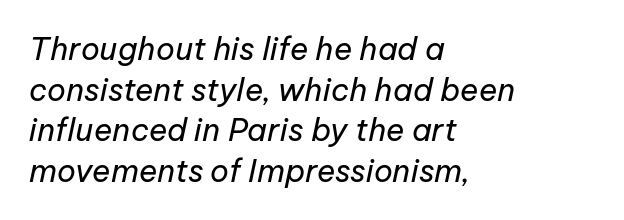
{"italic": "yes", "lean": "right", "slant_degrees": 12, "bold": "no", "weight": "regular", "width": "normal", "stroke_contrast": "low", "x_height": "medium", "monospaced": "no", "underline": "no", "align": "left", "line_spacing": "normal", "line_spacing_ratio": 1.31, "letter_spacing": "normal", "letter_spacing_em": 0.0, "glyph_px": 31}
